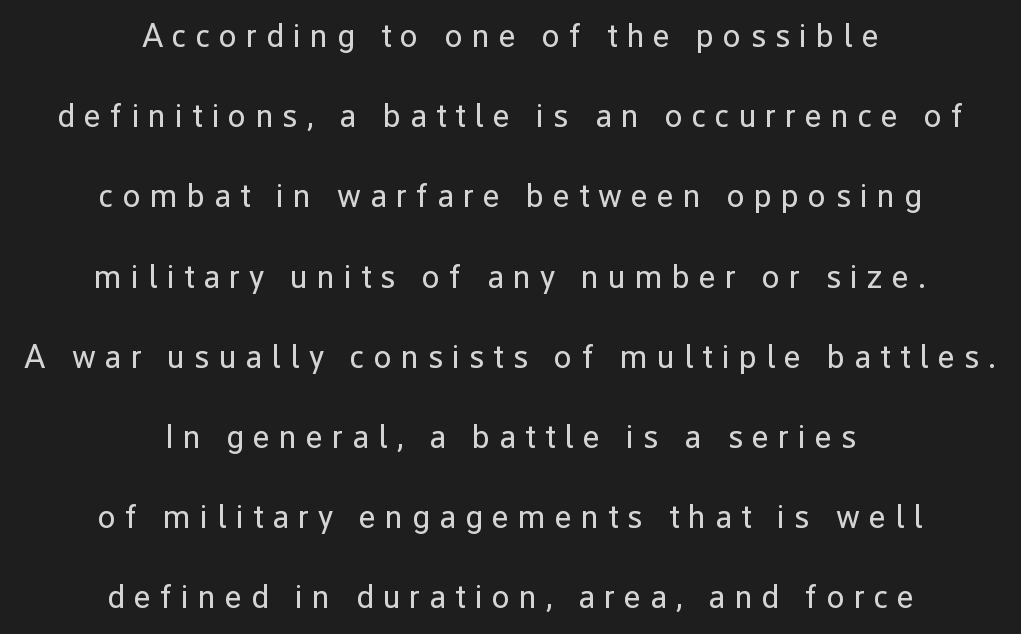
The image shows 33 px regular-weight sans-serif type, upright; set centered, loose line spacing (2.43x), unusually wide letter spacing (+0.27 em), not underlined; low stroke contrast and a medium x-height.
